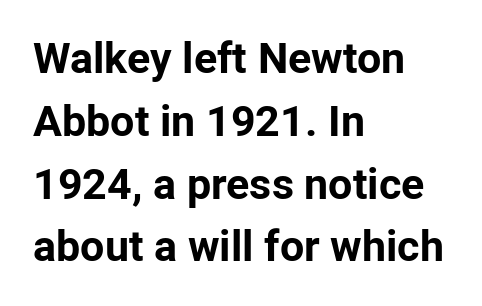
Q: Is the text bold? A: Yes.
Q: Is the text italic (slanted)? A: No, it is upright.
Q: Is the typeface a serif or a sans-serif typeface? A: Sans-serif.
Q: Is the text underlined? A: No.
Q: How is the paragraph aligned? A: Left-aligned.
Q: Is the spacing between letters normal or unusually wide? A: Normal.
Q: Is the spacing between lines tight, normal or loose? A: Normal.
Q: Width (condensed, normal, or wide)? A: Normal.
Q: Stroke contrast? A: Low.
Q: x-height? A: Medium.
Q: Monospaced? A: No.
